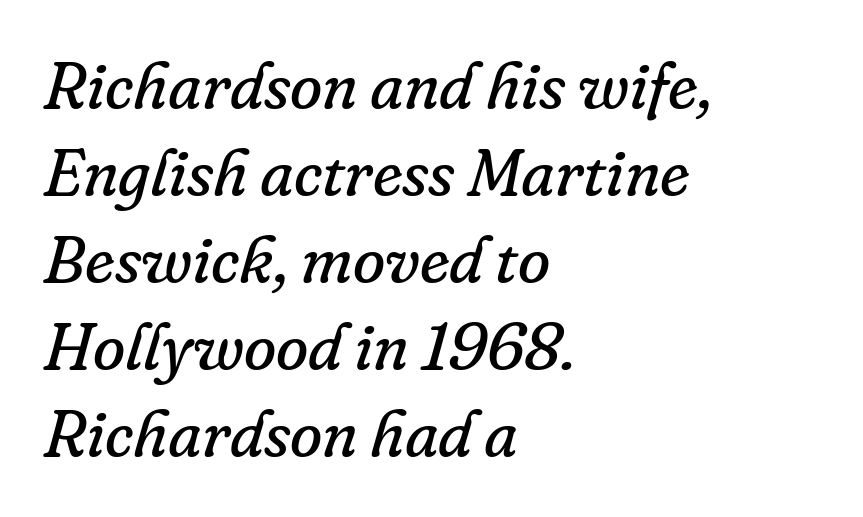
The image shows 66 px regular-weight serif type, italic (leaning right); set left-aligned, normal line spacing (1.32x), normal letter spacing, not underlined; low stroke contrast and a small x-height.
